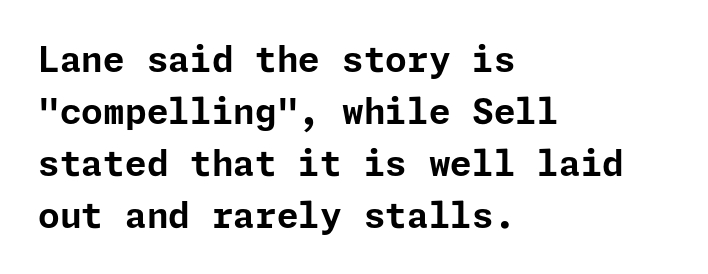
Q: Is the text bold? A: Yes.
Q: Is the text italic (slanted)? A: No, it is upright.
Q: Is the typeface a serif or a sans-serif typeface? A: Sans-serif.
Q: Is the text underlined? A: No.
Q: How is the paragraph aligned? A: Left-aligned.
Q: Is the spacing between letters normal or unusually wide? A: Normal.
Q: Is the spacing between lines tight, normal or loose? A: Normal.
Q: Width (condensed, normal, or wide)? A: Normal.
Q: Stroke contrast? A: Low.
Q: x-height? A: Medium.
